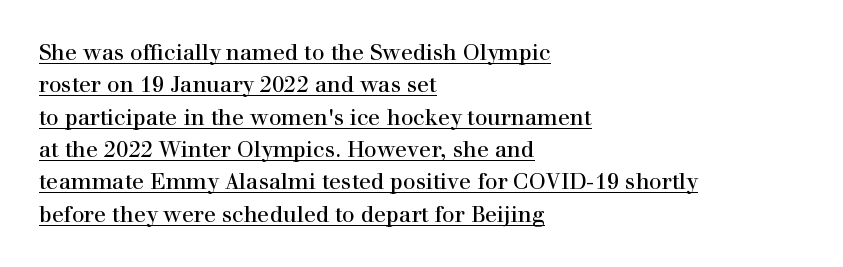
The image shows 22 px text type, upright; set left-aligned, normal line spacing (1.47x), normal letter spacing, underlined.
